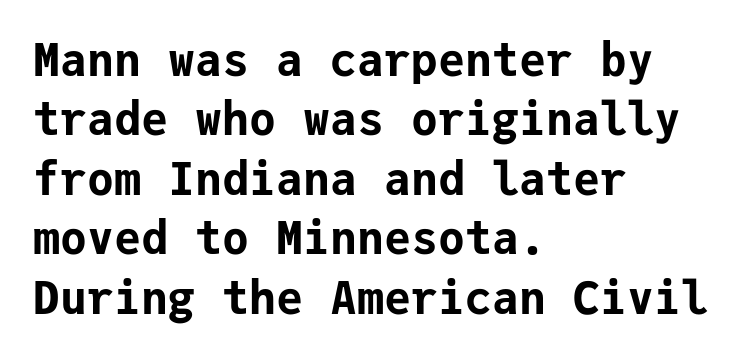
The image shows 45 px bold sans-serif type, upright, monospaced; set left-aligned, normal line spacing (1.32x), normal letter spacing, not underlined; low stroke contrast and a medium x-height.
